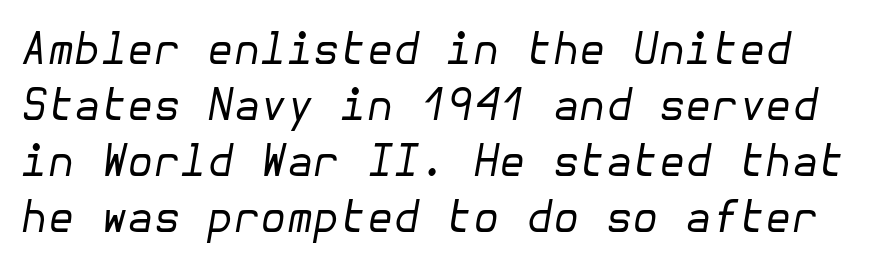
No extra ink here — the face is not bold. Underlining? Definitely not there. Quick note: italic. The tracking reads as untouched default to a designer's eye. These lines sit exactly where default settings would place them.
